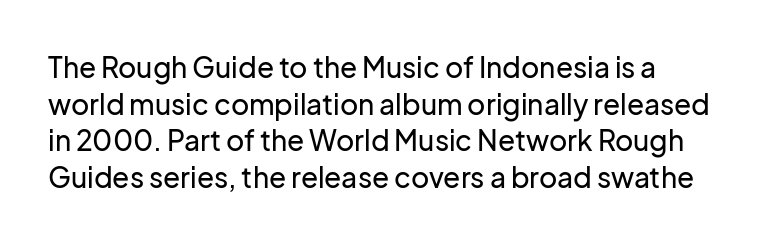
{"serif": "no", "italic": "no", "width": "normal", "stroke_contrast": "low", "x_height": "medium", "monospaced": "no", "underline": "no", "align": "left", "line_spacing": "normal", "line_spacing_ratio": 1.31, "letter_spacing": "normal", "letter_spacing_em": 0.0, "glyph_px": 28}
